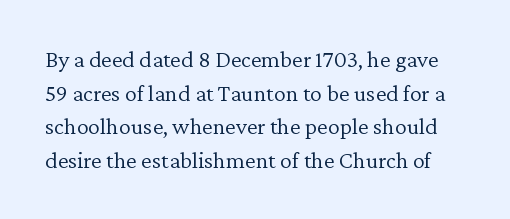
{"italic": "no", "bold": "no", "underline": "no", "line_spacing": "normal", "line_spacing_ratio": 1.4, "letter_spacing": "normal", "letter_spacing_em": 0.0, "glyph_px": 24}
